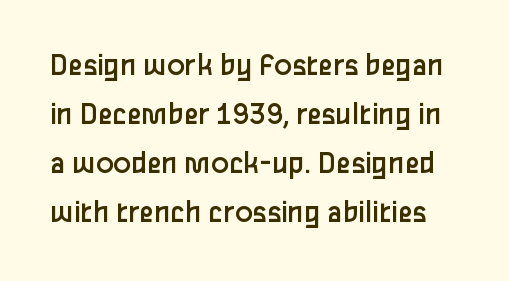
Q: Is the text bold? A: No.
Q: Is the text italic (slanted)? A: No, it is upright.
Q: Is the typeface a serif or a sans-serif typeface? A: Sans-serif.
Q: Is the text underlined? A: No.
Q: Is the spacing between letters normal or unusually wide? A: Normal.
Q: Is the spacing between lines tight, normal or loose? A: Normal.
Q: Width (condensed, normal, or wide)? A: Normal.
Q: Stroke contrast? A: Low.
Q: x-height? A: Medium.
Q: Monospaced? A: No.
